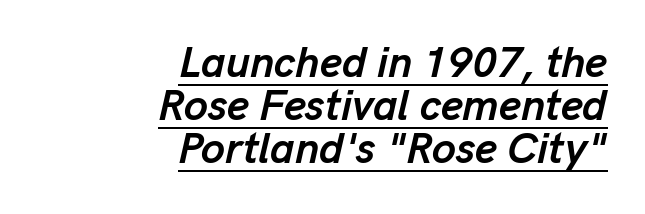
The image shows 43 px semibold type, italic (leaning right); set right-aligned, tight line spacing (1.0x), normal letter spacing, underlined; low stroke contrast and a medium x-height.
